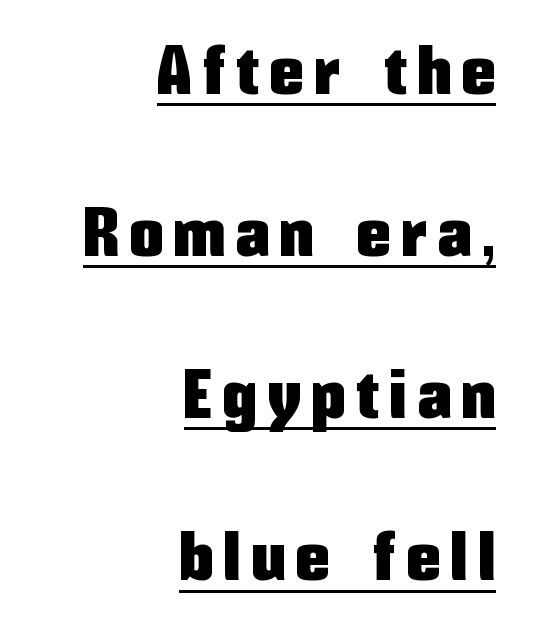
{"serif": "no", "italic": "no", "width": "condensed", "stroke_contrast": "low", "x_height": "medium", "monospaced": "no", "underline": "yes", "align": "right", "line_spacing": "loose", "line_spacing_ratio": 2.42, "glyph_px": 67}
